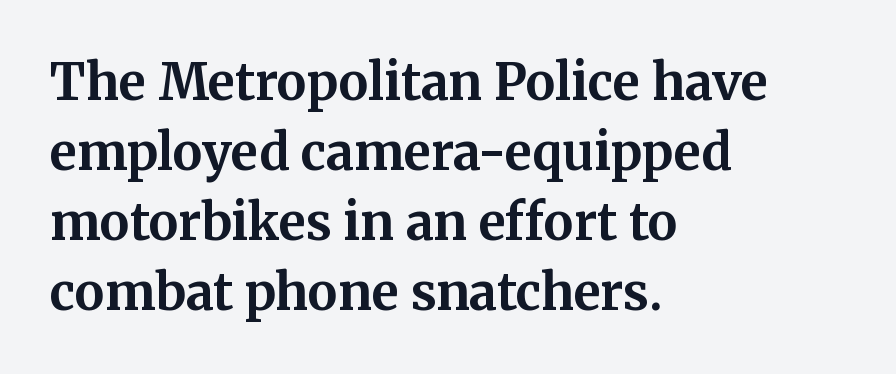
Q: Is the text bold? A: Yes.
Q: Is the text italic (slanted)? A: No, it is upright.
Q: Is the typeface a serif or a sans-serif typeface? A: Serif.
Q: Is the text underlined? A: No.
Q: How is the paragraph aligned? A: Left-aligned.
Q: Is the spacing between letters normal or unusually wide? A: Normal.
Q: Is the spacing between lines tight, normal or loose? A: Normal.
Q: Width (condensed, normal, or wide)? A: Normal.
Q: Stroke contrast? A: Medium.
Q: x-height? A: Medium.
Q: Monospaced? A: No.
